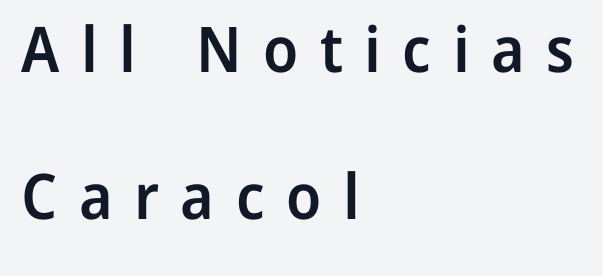
{"serif": "no", "italic": "no", "bold": "semi", "weight": "semibold", "width": "normal", "stroke_contrast": "low", "x_height": "medium", "monospaced": "no", "underline": "no", "align": "left", "line_spacing": "loose", "line_spacing_ratio": 2.34, "letter_spacing": "wide", "letter_spacing_em": 0.34, "glyph_px": 63}
